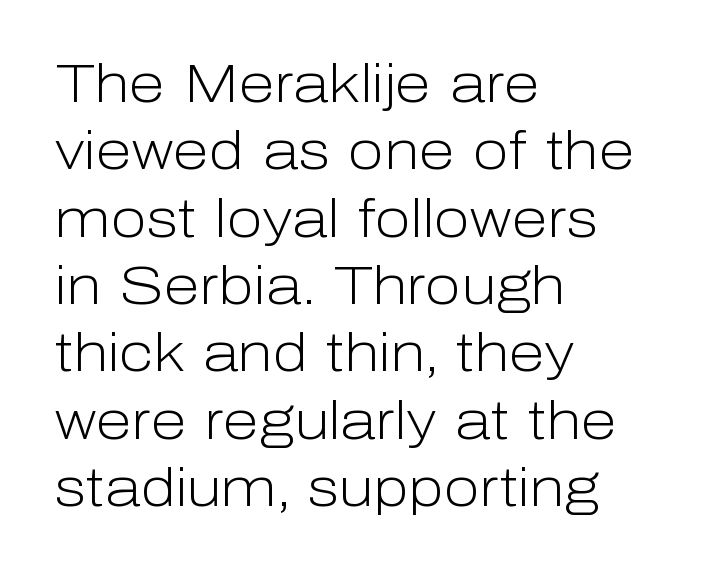
Q: Is the text bold? A: No.
Q: Is the text italic (slanted)? A: No, it is upright.
Q: Is the typeface a serif or a sans-serif typeface? A: Sans-serif.
Q: Is the text underlined? A: No.
Q: How is the paragraph aligned? A: Left-aligned.
Q: Is the spacing between letters normal or unusually wide? A: Normal.
Q: Is the spacing between lines tight, normal or loose? A: Normal.
Q: Width (condensed, normal, or wide)? A: Normal.
Q: Stroke contrast? A: Low.
Q: x-height? A: Medium.
Q: Monospaced? A: No.
